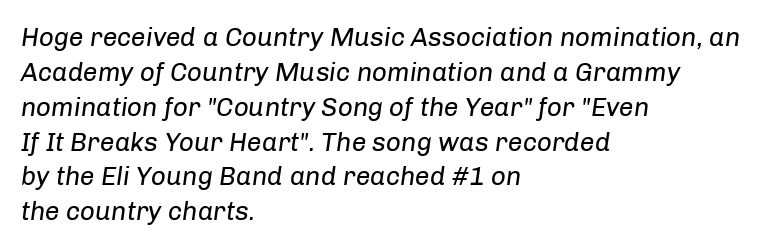
The rag falls on the right side of this text block. Anything drawn beneath the words? Only blank space. Regular leading. The rendering applies a slant to the glyphs. Is the type heavy? It reads as light-to-regular instead.
